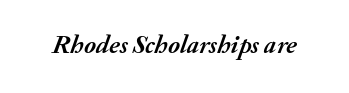
The image shows 26 px bold type, italic (leaning right); set normal letter spacing, not underlined.
